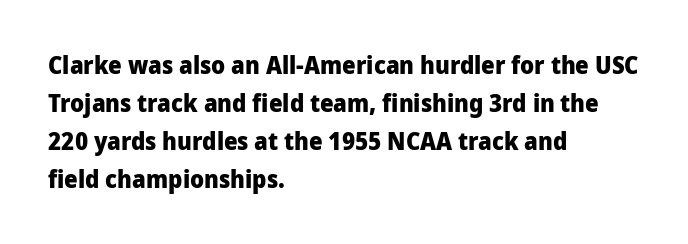
{"italic": "no", "bold": "yes", "underline": "no", "align": "left", "line_spacing": "normal", "line_spacing_ratio": 1.58, "letter_spacing": "normal", "letter_spacing_em": 0.0, "glyph_px": 24}
